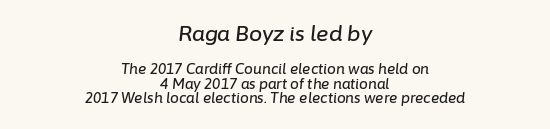
Q: Is the text italic (slanted)? A: Yes, it leans right by about 6 degrees.
Q: Is the text underlined? A: No.
Q: How is the paragraph aligned? A: Centered.
Q: Is the spacing between letters normal or unusually wide? A: Normal.
Q: Is the spacing between lines tight, normal or loose? A: Tight.
Q: Which block of text is set in a larger size, the first (top) or the second (bottom)? A: The first (top) one.
